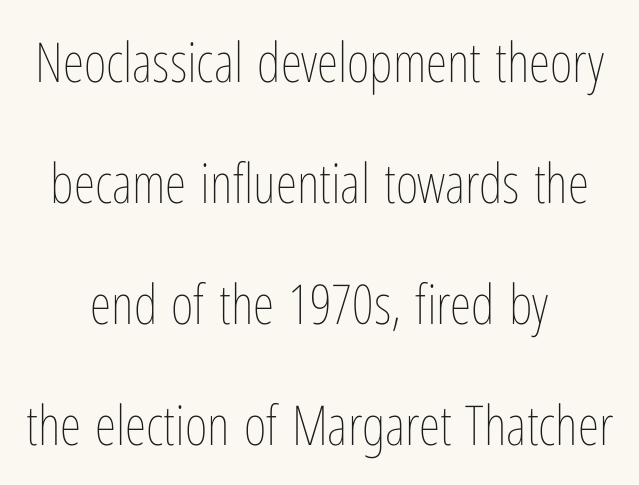
{"italic": "no", "bold": "no", "weight": "thin", "width": "condensed", "stroke_contrast": "low", "x_height": "medium", "monospaced": "no", "underline": "no", "align": "center", "line_spacing": "loose", "line_spacing_ratio": 2.2, "letter_spacing": "normal", "letter_spacing_em": 0.0, "glyph_px": 55}
